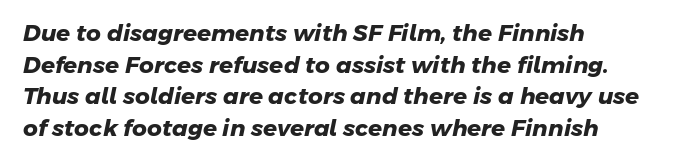
The image shows 23 px bold type; set left-aligned, normal line spacing (1.37x), normal letter spacing, not underlined.
